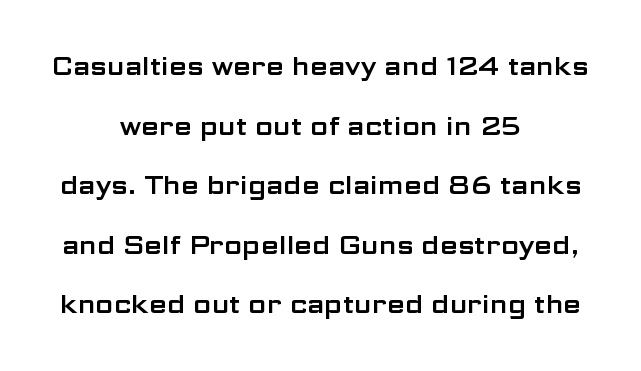
This is the regular roman posture of the typeface. This rendering uses center alignment, leaving both contours irregular but symmetric. The letters sit at their default tracking, neither squeezed nor spread. Beneath every word, the page is bare.
